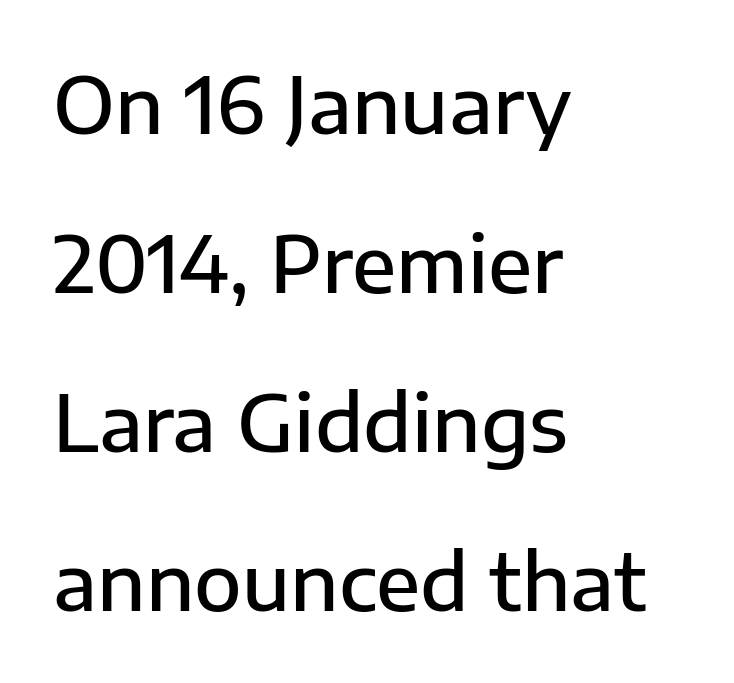
Q: Is the text bold? A: Semi-bold.
Q: Is the text italic (slanted)? A: No, it is upright.
Q: Is the typeface a serif or a sans-serif typeface? A: Sans-serif.
Q: Is the text underlined? A: No.
Q: How is the paragraph aligned? A: Left-aligned.
Q: Is the spacing between letters normal or unusually wide? A: Normal.
Q: Is the spacing between lines tight, normal or loose? A: Loose.
Q: Width (condensed, normal, or wide)? A: Normal.
Q: Stroke contrast? A: Low.
Q: x-height? A: Medium.
Q: Monospaced? A: No.
